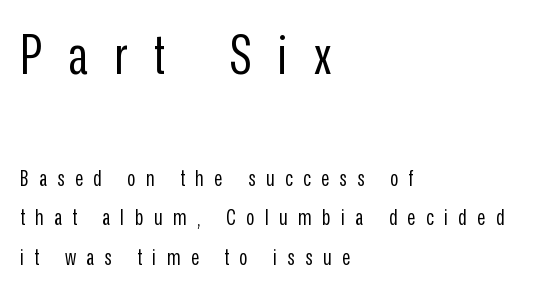
The image shows 55 px regular-weight, condensed sans-serif type, upright; set left-aligned, line spacing 1.81x, unusually wide letter spacing (+0.48 em), not underlined; the first (top) block is 2.5x larger; low stroke contrast and a medium x-height.
